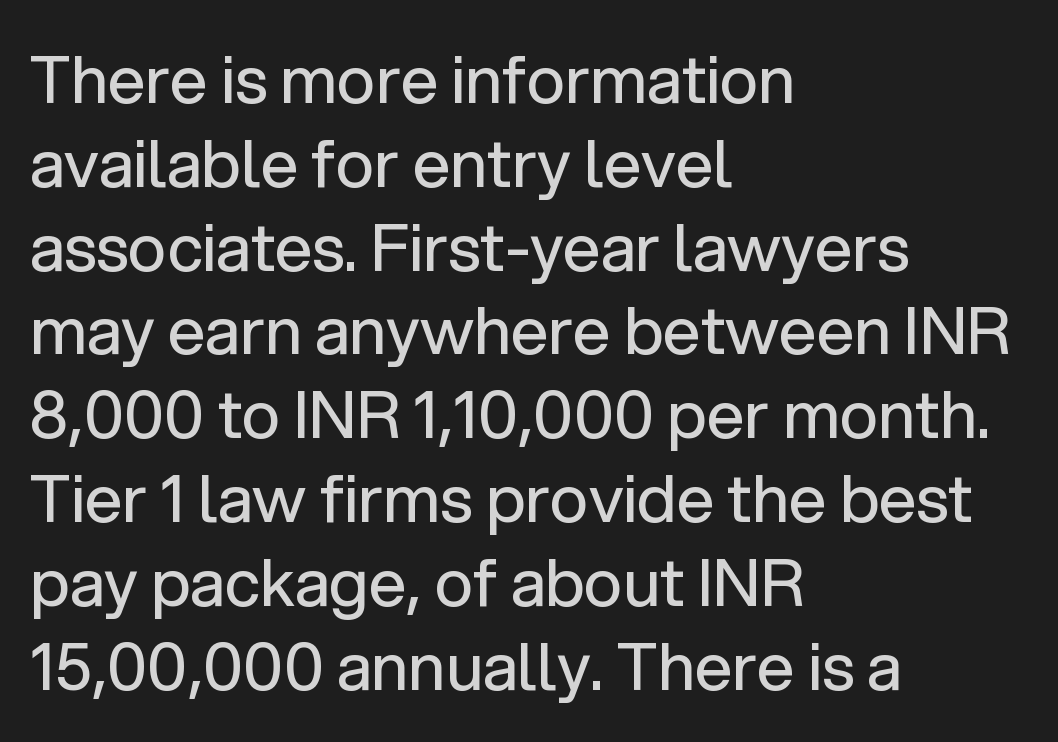
You could not count columns in this text — the font is proportionally spaced. This sample uses plain, unmodified letter spacing. Rows of type keep a routine distance in the vertical direction. Do the letters lean? They stand straight. Each stroke keeps to a modest, everyday thickness or less. This rendering features lettering with no underline.
